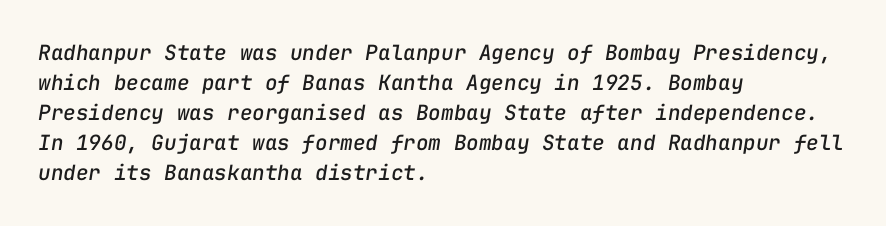
The image shows 21 px text type, italic (leaning right); set left-aligned, normal line spacing (1.43x), normal letter spacing, not underlined.
